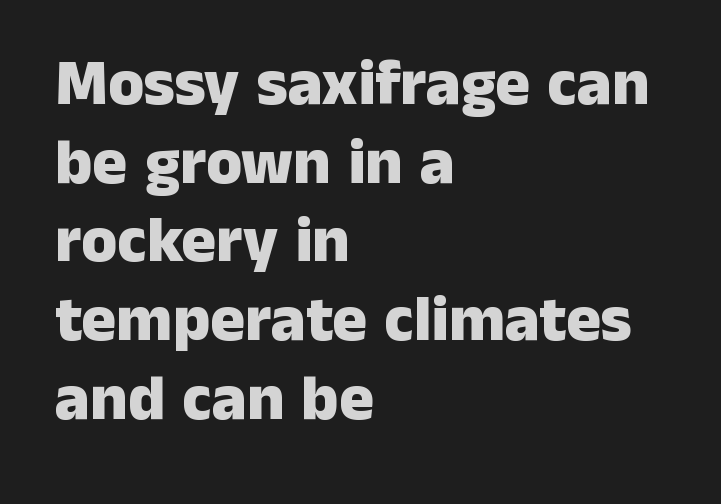
Q: Is the text bold? A: Yes.
Q: Is the text italic (slanted)? A: No, it is upright.
Q: Is the typeface a serif or a sans-serif typeface? A: Sans-serif.
Q: Is the text underlined? A: No.
Q: How is the paragraph aligned? A: Left-aligned.
Q: Is the spacing between letters normal or unusually wide? A: Normal.
Q: Width (condensed, normal, or wide)? A: Normal.
Q: Stroke contrast? A: Low.
Q: x-height? A: Medium.
Q: Monospaced? A: No.
